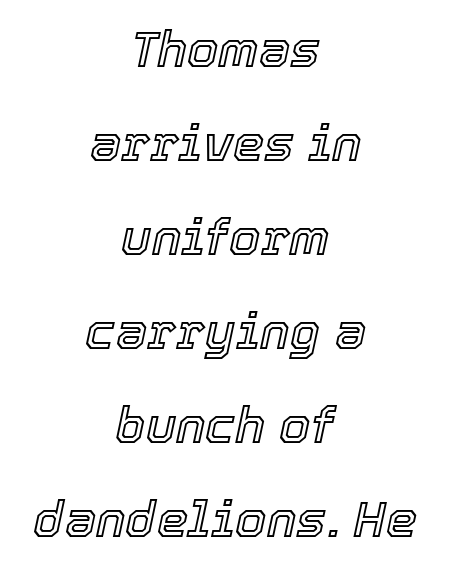
When letters slant like this, we call the style italic. Just letters on the line, the space beneath them empty. You could call the tracking neutral — neither tight nor loose. Visually the block forms a symmetrical silhouette, jagged on both flanks.
